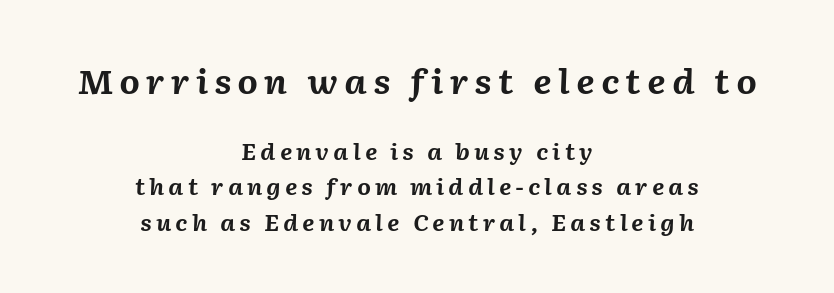
Q: Is the text bold? A: Yes.
Q: Is the text italic (slanted)? A: Yes, it leans right by about 2 degrees.
Q: Is the text underlined? A: No.
Q: How is the paragraph aligned? A: Centered.
Q: Is the spacing between lines tight, normal or loose? A: Normal.
Q: Which block of text is set in a larger size, the first (top) or the second (bottom)? A: The first (top) one.
Q: Width (condensed, normal, or wide)? A: Normal.
Q: Stroke contrast? A: Medium.
Q: x-height? A: Medium.
Q: Monospaced? A: No.
